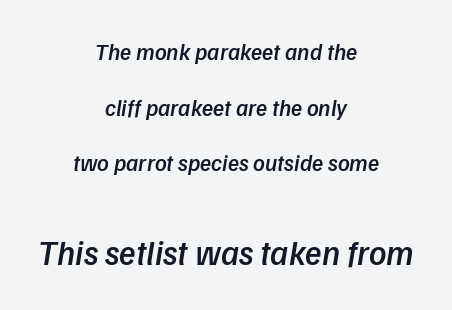
{"italic": "yes", "lean": "right", "slant_degrees": 9, "bold": "semi", "weight": "semibold", "width": "normal", "stroke_contrast": "low", "x_height": "medium", "monospaced": "no", "underline": "no", "align": "center", "line_spacing": "loose", "line_spacing_ratio": 2.42, "letter_spacing": "normal", "letter_spacing_em": 0.0, "larger_block": "second", "size_ratio": 1.48, "glyph_px": 34}
